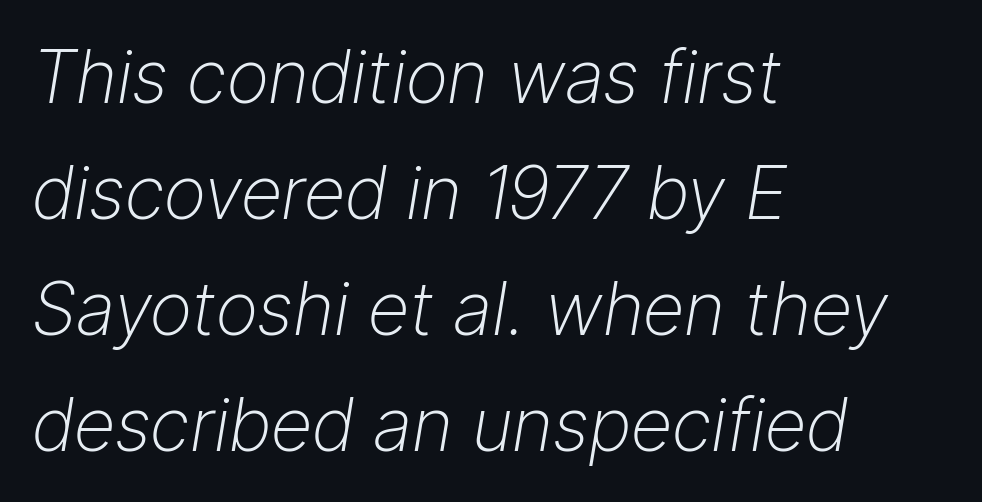
The image shows 73 px light type, italic (leaning right); set left-aligned, normal line spacing (1.59x), normal letter spacing, not underlined; low stroke contrast and a medium x-height.
